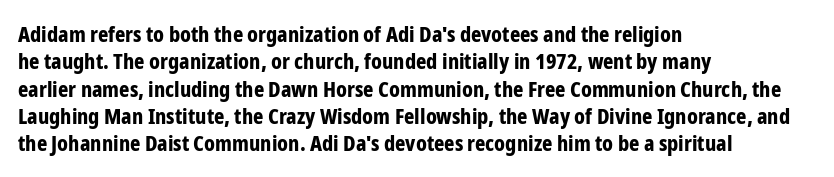
Chunky letters — that's bold for sure. Caption: standard tracking, unaltered. Descenders are the only things crossing below the line. Typeset ragged right — the left edge is the straight one. The letters stand upright; this is a roman face.
